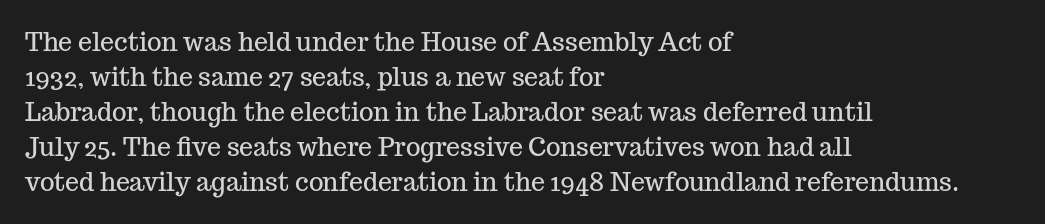
The rendering uses a moderate line-height, typical for paragraphs. A typesetter would call this zero additional tracking. Teacher's note: observe the even left margin — that is flush-left alignment. The string is rendered with underlining switched off. Posture: straight, roman, zero tilt.
